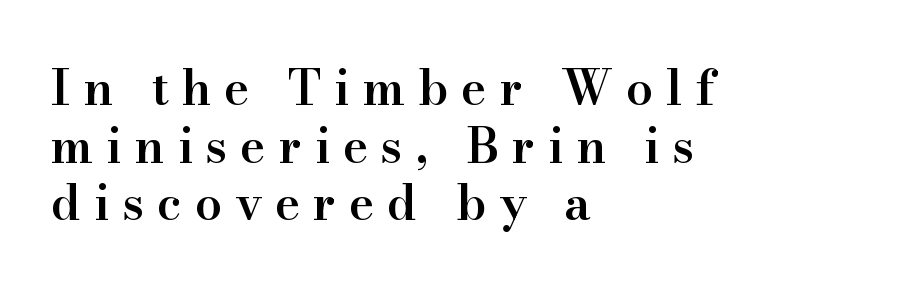
The image shows 48 px semibold serif type, upright; set left-aligned, line spacing 1.2x, unusually wide letter spacing (+0.27 em), not underlined; high stroke contrast and a small x-height.
